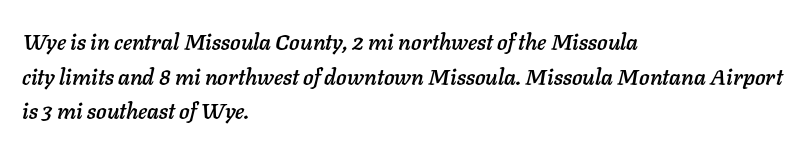
Q: Is the text italic (slanted)? A: Yes, it leans right by about 11 degrees.
Q: Is the text underlined? A: No.
Q: How is the paragraph aligned? A: Left-aligned.
Q: Is the spacing between letters normal or unusually wide? A: Normal.
Q: Is the spacing between lines tight, normal or loose? A: Normal.
